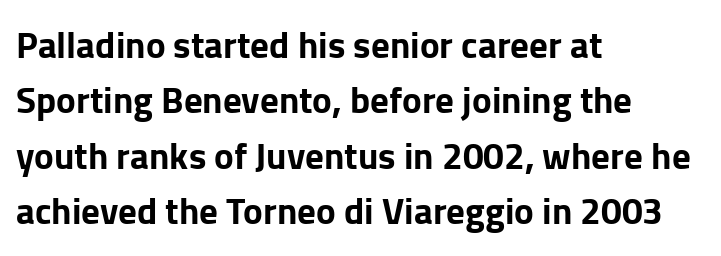
The image shows 37 px bold sans-serif type, upright; set left-aligned, normal line spacing (1.5x), normal letter spacing, not underlined; low stroke contrast and a medium x-height.
